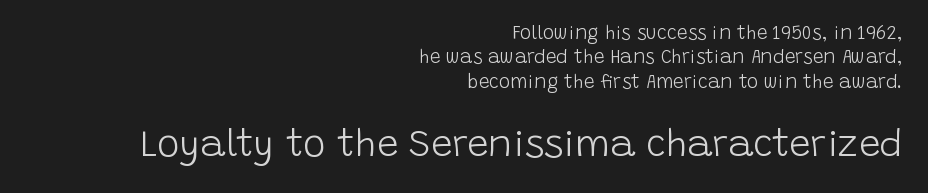
The image shows 38 px light sans-serif type, upright; set right-aligned, normal line spacing (1.28x), normal letter spacing, not underlined; the second (bottom) block is 2.0x larger; low stroke contrast and a large x-height.
